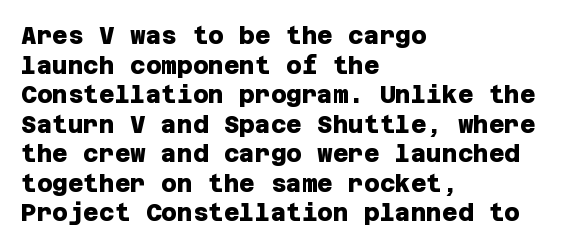
The image shows 24 px bold type; set left-aligned, line spacing 1.23x, normal letter spacing, not underlined.
